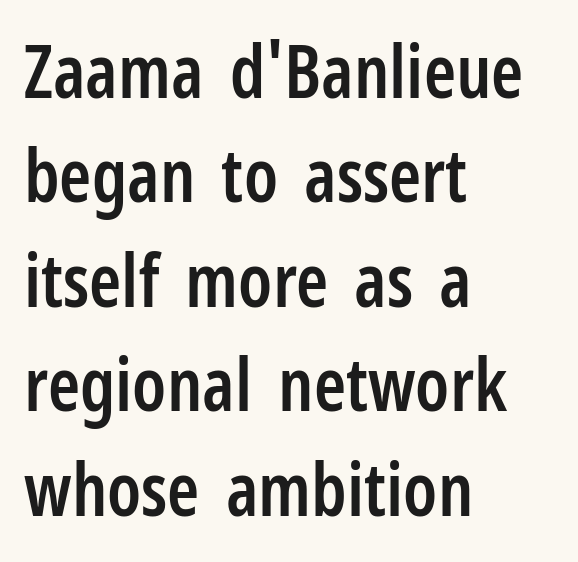
The image shows 73 px semibold, condensed sans-serif type, upright; set left-aligned, normal line spacing (1.43x), normal letter spacing, not underlined; low stroke contrast and a medium x-height.
